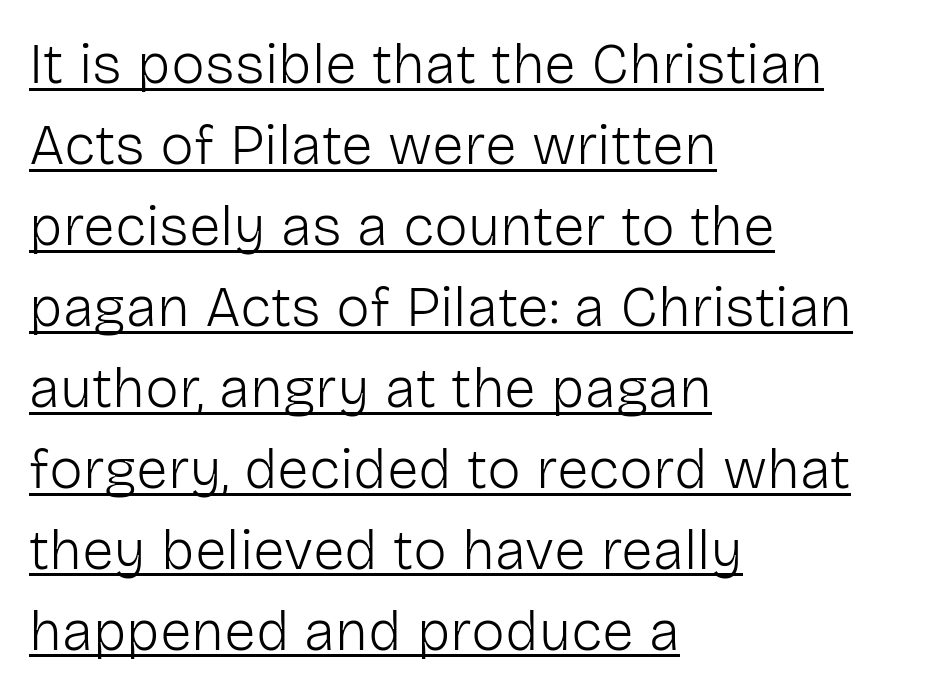
This reads as an unemphasized weight, regular at the heaviest. Posture: upright roman. A typesetter would call this zero additional tracking. Looks like regular typesetting: each glyph gets only the width it needs. Each line of the rendering has a horizontal stroke beneath the glyphs.
